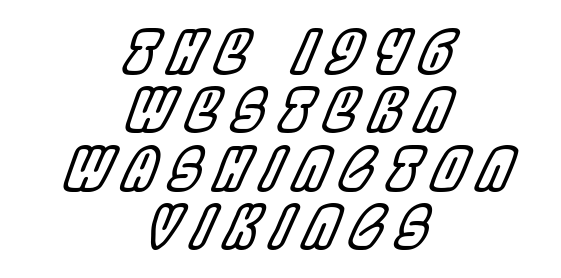
{"italic": "yes", "lean": "right", "slant_degrees": 22, "width": "condensed", "x_height": "large", "monospaced": "no", "underline": "no", "align": "center", "line_spacing": "tight", "line_spacing_ratio": 0.99, "letter_spacing": "wide", "letter_spacing_em": 0.22, "glyph_px": 59}
